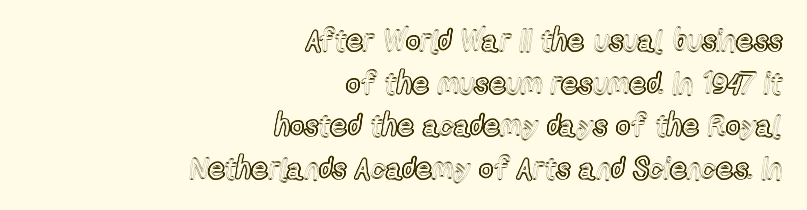
The image shows 30 px condensed type; set right-aligned, normal line spacing (1.42x), normal letter spacing, not underlined; a medium x-height.
